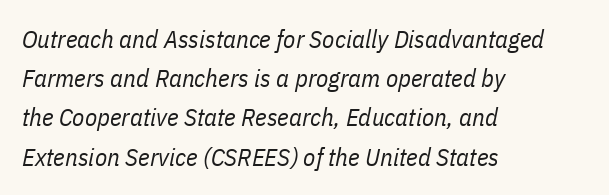
{"italic": "yes", "lean": "right", "slant_degrees": 11, "bold": "no", "underline": "no", "align": "left", "line_spacing": "normal", "line_spacing_ratio": 1.57, "letter_spacing": "normal", "letter_spacing_em": 0.0, "glyph_px": 25}
